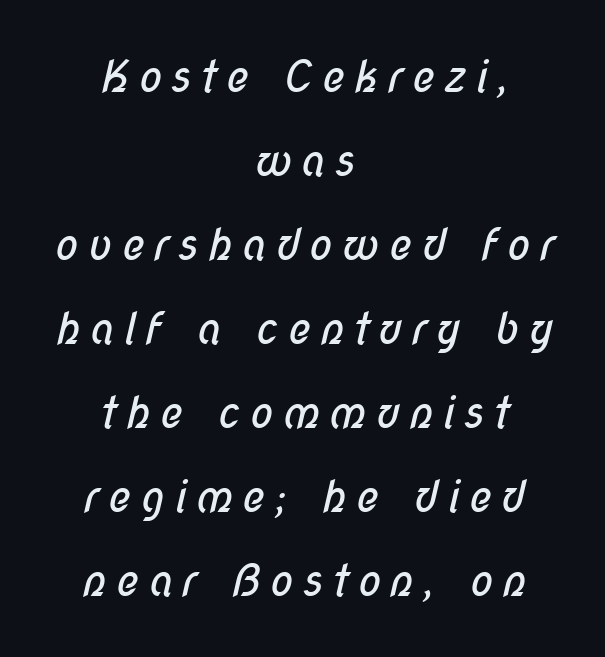
Q: Is the text bold? A: No.
Q: Is the typeface a serif or a sans-serif typeface? A: Sans-serif.
Q: Is the text underlined? A: No.
Q: How is the paragraph aligned? A: Centered.
Q: Is the spacing between lines tight, normal or loose? A: Loose.
Q: Width (condensed, normal, or wide)? A: Condensed.
Q: Stroke contrast? A: Low.
Q: x-height? A: Medium.
Q: Monospaced? A: No.
